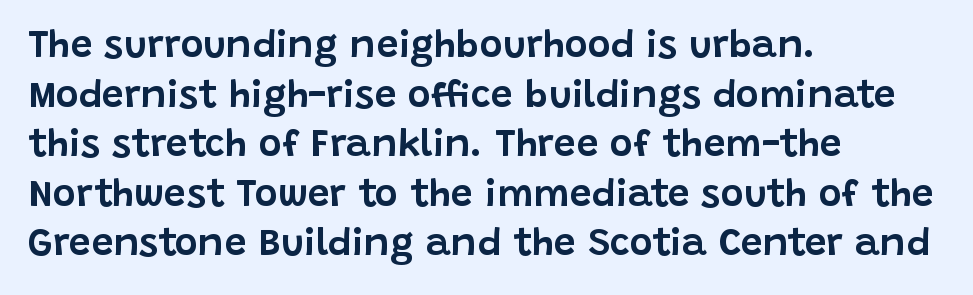
The image shows 39 px sans-serif type, upright; set left-aligned, normal line spacing (1.27x), normal letter spacing, not underlined; low stroke contrast and a large x-height.
